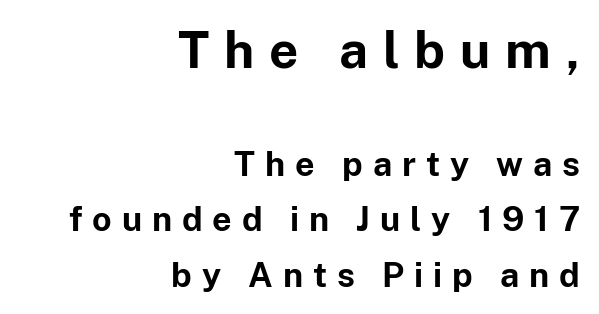
Typesetter's note — upper block bumped up in size, lower block left smaller. The line-height multiplier appears to be the usual default. Weight: bold. The letters carry no serifs — their stems end cleanly without finishing strokes.
